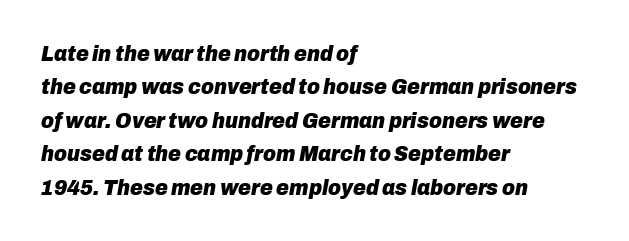
Q: Is the text bold? A: Yes.
Q: Is the text italic (slanted)? A: Yes, it leans right by about 10 degrees.
Q: Is the text underlined? A: No.
Q: How is the paragraph aligned? A: Left-aligned.
Q: Is the spacing between letters normal or unusually wide? A: Normal.
Q: Is the spacing between lines tight, normal or loose? A: Normal.
